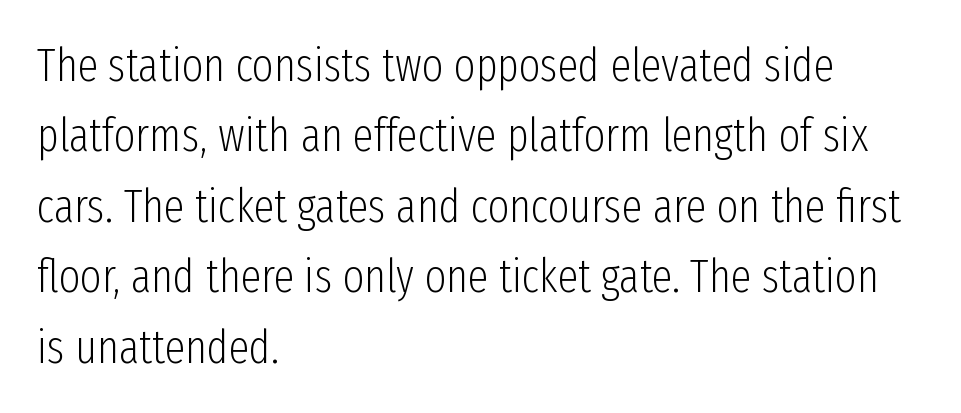
The image shows 46 px light, condensed sans-serif type, upright; set left-aligned, normal line spacing (1.53x), normal letter spacing, not underlined; low stroke contrast and a medium x-height.
